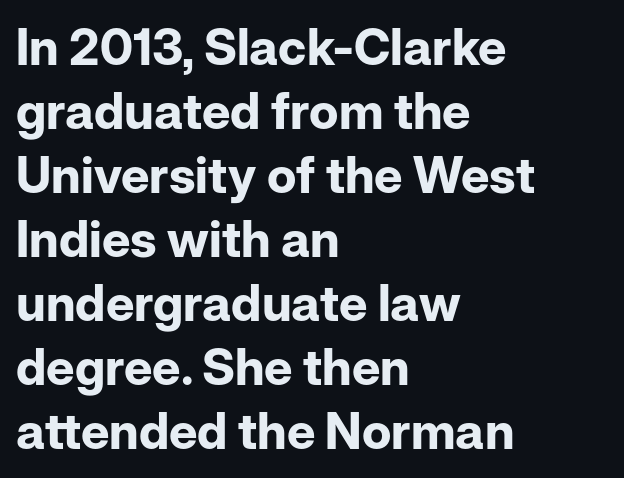
The rendering uses natural spacing where letterforms have individual widths. The typesetter chose a ragged-right arrangement here. The letters sit at their default tracking, neither squeezed nor spread. Bare-footed words on every line. Notice how descenders clear the ascenders below comfortably — that's standard leading.
